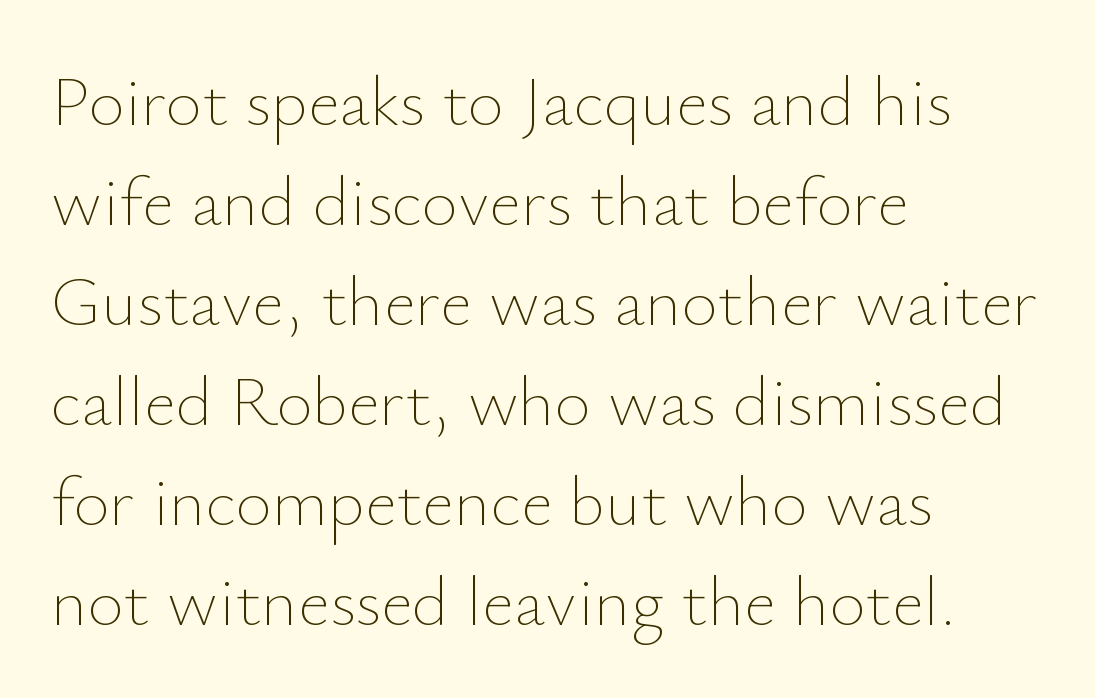
Line spacing here is normal. Casual observation: everything's shoved over to the left. A typesetter would call this proportional, since set widths differ per character. In terms of letterspacing, this is plain default setting.
